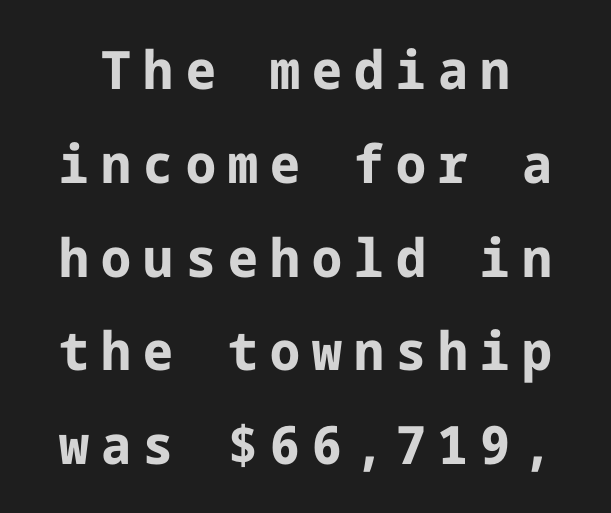
The image shows 53 px bold sans-serif type, upright; set line spacing 1.77x, unusually wide letter spacing (+0.23 em), not underlined; low stroke contrast and a medium x-height.
